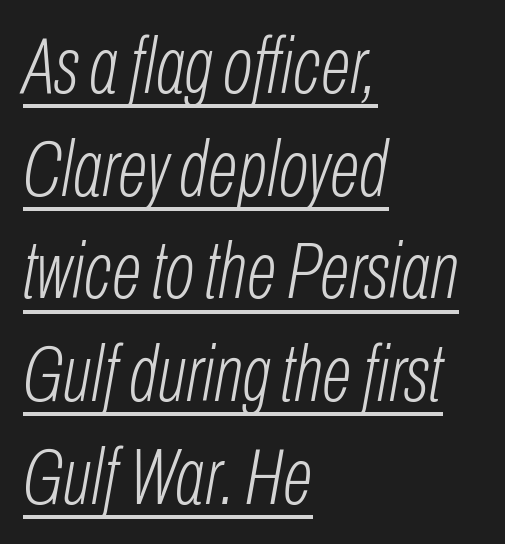
{"italic": "yes", "lean": "right", "slant_degrees": 10, "bold": "no", "weight": "light", "width": "condensed", "stroke_contrast": "low", "x_height": "medium", "monospaced": "no", "underline": "yes", "align": "left", "line_spacing": "normal", "line_spacing_ratio": 1.3, "letter_spacing": "normal", "letter_spacing_em": 0.0, "glyph_px": 79}
